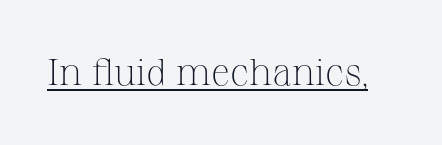
Q: Is the text bold? A: No.
Q: Is the text italic (slanted)? A: No, it is upright.
Q: Is the typeface a serif or a sans-serif typeface? A: Serif.
Q: Is the text underlined? A: Yes.
Q: Is the spacing between letters normal or unusually wide? A: Normal.
Q: Width (condensed, normal, or wide)? A: Normal.
Q: Stroke contrast? A: Medium.
Q: x-height? A: Medium.
Q: Monospaced? A: No.
